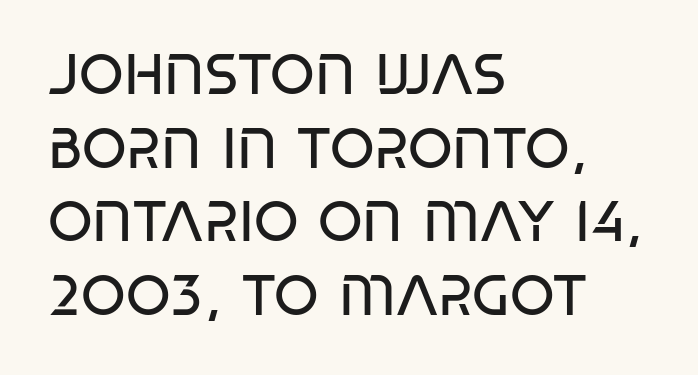
The image shows 57 px regular-weight, condensed sans-serif type, upright; set left-aligned, normal line spacing (1.29x), normal letter spacing, not underlined; low stroke contrast and a large x-height.
